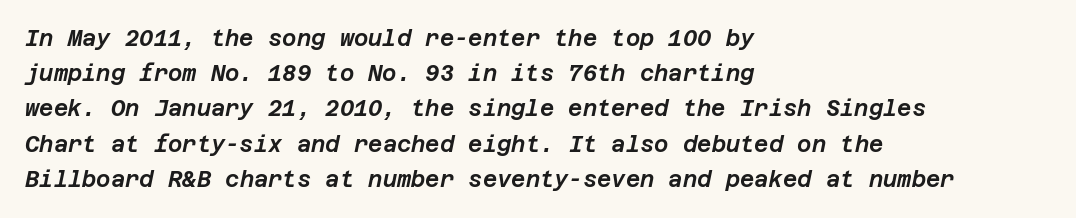
These lines were composed using italics. Visually the block forms a straight wall on the left and a jagged coastline on the right. Letters rest on an invisible, unmarked baseline. Observe the ordinary spacing: letters are neighbours, not strangers.
